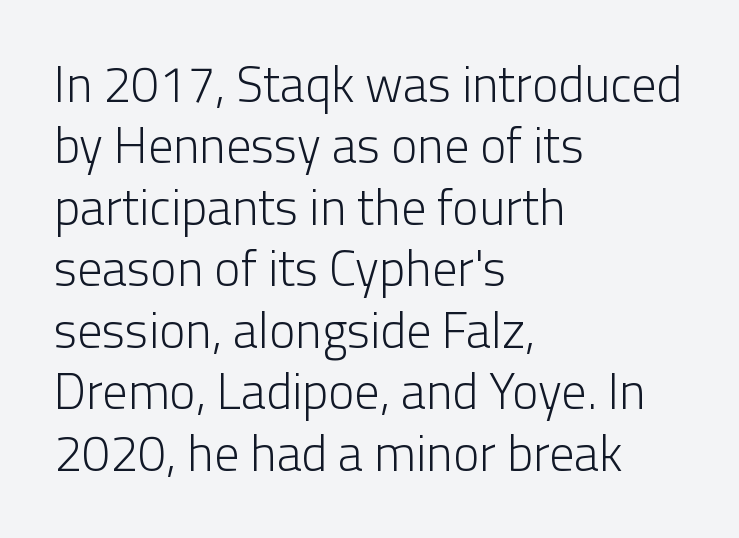
Each letter keeps its own natural width here, so spacing adapts to shape. Lines of text with bare space underneath. Every character sits straight up, as roman type does. The text block is weighted toward the left margin, trailing off unevenly rightward. Is the type heavy? It reads as light-to-regular instead.
